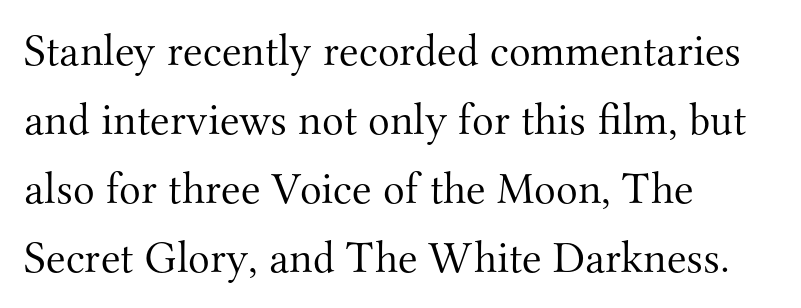
The image shows 45 px light serif type, upright; set left-aligned, normal line spacing (1.53x), normal letter spacing, not underlined; medium stroke contrast and a small x-height.
